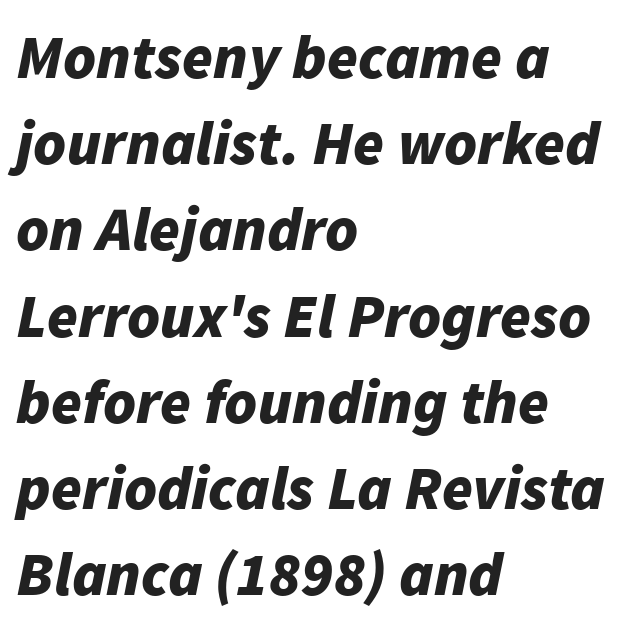
Reading down the column, the eye jumps a familiar distance to each next line. Beneath every word, the page is bare. A typesetter would call this proportional, since set widths differ per character. The passage shown has conventional tracking throughout. Set as a true bold cut, around the 700 mark.
